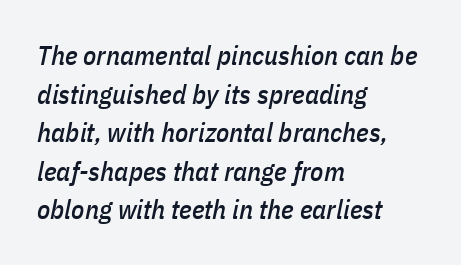
The image shows 27 px text type, italic (leaning right); set left-aligned, normal line spacing (1.43x), normal letter spacing, not underlined.
